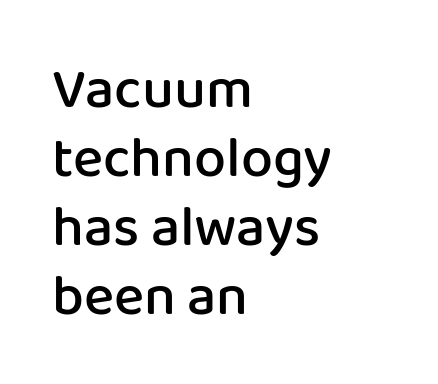
What stands out about the letter spacing? Nothing — it is the standard amount. Varying glyph widths throughout — classic text-font behaviour. Stroke thickness is moderately raised; the sample reads as semibold. This sample uses a sans-serif face. A typesetter would mark this as roman, not italic.
